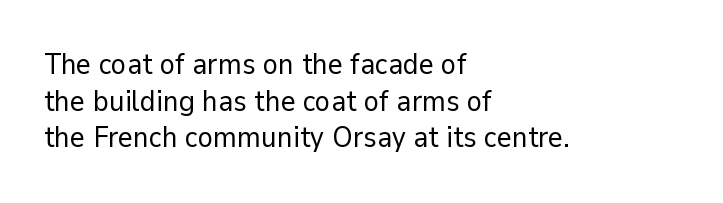
{"serif": "no", "italic": "no", "bold": "no", "weight": "regular", "width": "normal", "stroke_contrast": "low", "x_height": "medium", "monospaced": "no", "underline": "no", "align": "left", "line_spacing": "normal", "line_spacing_ratio": 1.26, "letter_spacing": "normal", "letter_spacing_em": 0.0, "glyph_px": 29}
